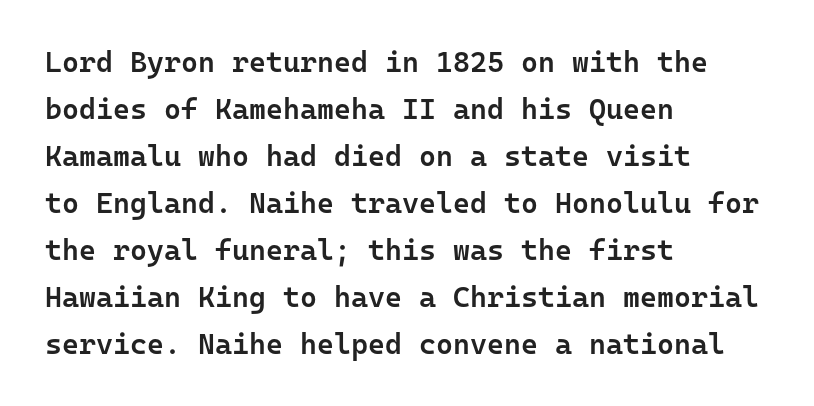
The image shows 29 px semibold sans-serif type, upright, monospaced; set left-aligned, normal line spacing (1.62x), normal letter spacing, not underlined; low stroke contrast and a medium x-height.
